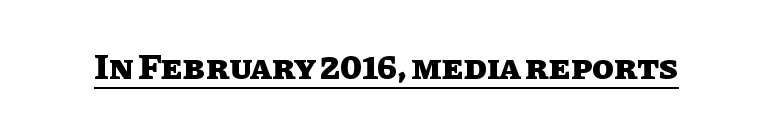
The image shows 36 px heavy type, upright; set normal letter spacing, underlined; low stroke contrast and a large x-height.
